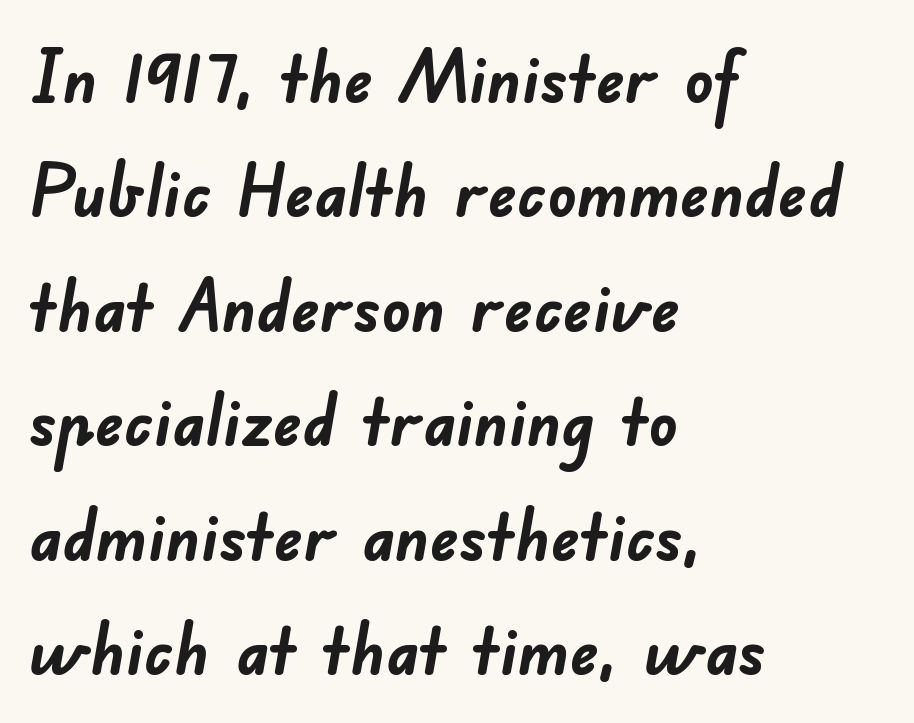
The image shows 72 px semibold sans-serif type; set left-aligned, normal line spacing (1.59x), normal letter spacing, not underlined; low stroke contrast and a small x-height.
